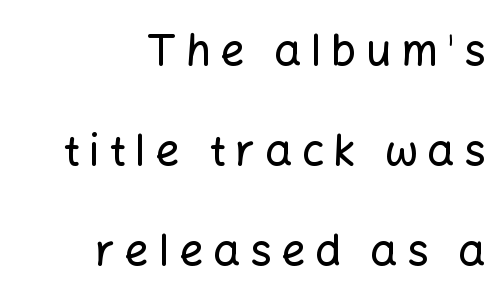
The image shows 43 px sans-serif type, upright; set right-aligned, loose line spacing (2.33x), unusually wide letter spacing (+0.22 em), not underlined; low stroke contrast and a medium x-height.
